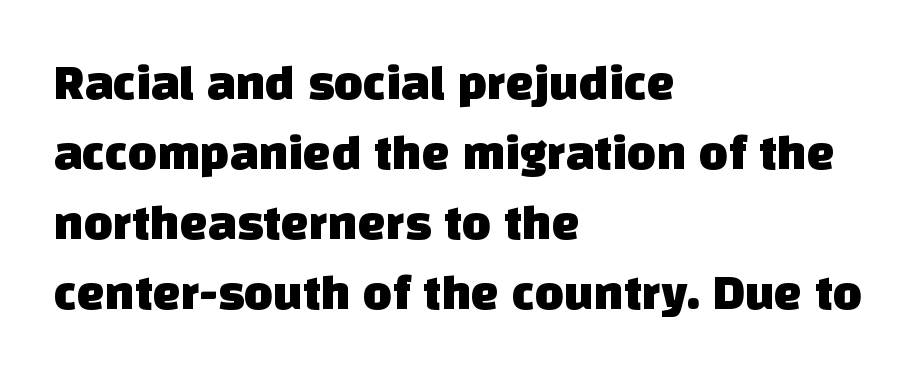
The line texture is even and compact thanks to regular tracking. Proportional: the letters do not fall into vertical columns. All the whitespace from short lines collects on the right. Clear beneath every line of the passage.
